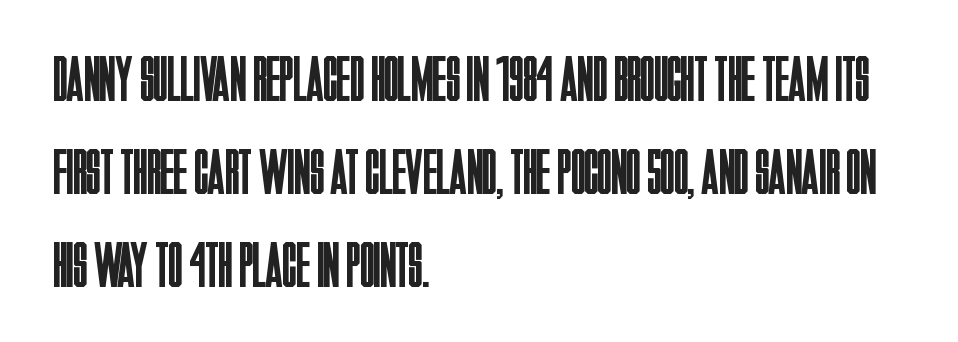
{"serif": "no", "italic": "no", "bold": "no", "weight": "regular", "width": "condensed", "stroke_contrast": "low", "x_height": "large", "monospaced": "no", "underline": "no", "align": "left", "line_spacing": "normal", "line_spacing_ratio": 1.45, "letter_spacing": "normal", "letter_spacing_em": 0.0, "glyph_px": 64}
